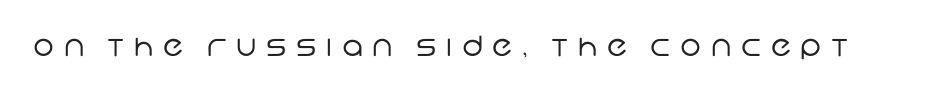
{"serif": "no", "bold": "no", "weight": "regular", "width": "normal", "stroke_contrast": "low", "x_height": "large", "monospaced": "no", "underline": "no", "letter_spacing": "wide", "letter_spacing_em": 0.35, "glyph_px": 28}
